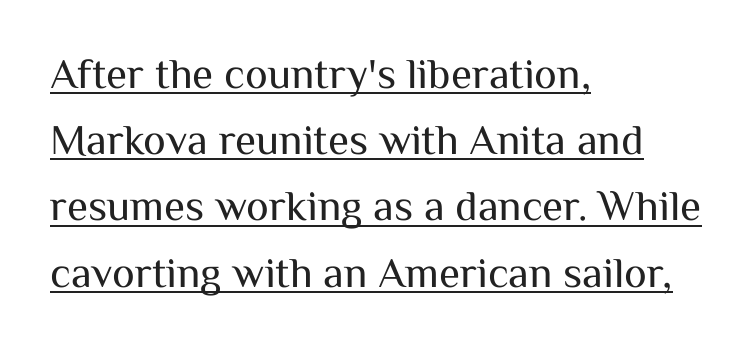
The image shows 43 px regular-weight sans-serif type, upright; set left-aligned, normal line spacing (1.54x), normal letter spacing, underlined; medium stroke contrast and a medium x-height.
